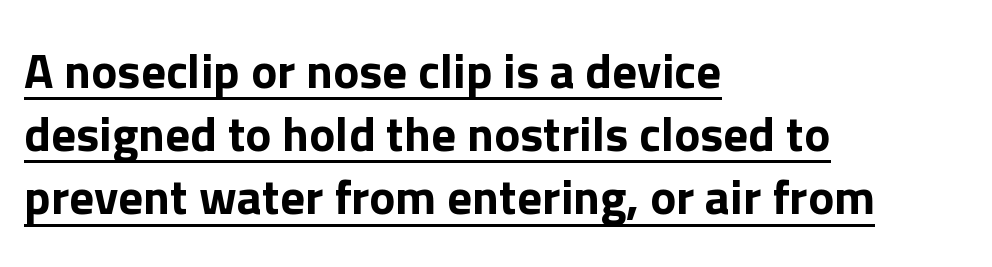
{"serif": "no", "italic": "no", "width": "normal", "stroke_contrast": "low", "x_height": "medium", "monospaced": "no", "underline": "yes", "align": "left", "line_spacing": "normal", "line_spacing_ratio": 1.29, "letter_spacing": "normal", "letter_spacing_em": 0.0, "glyph_px": 49}
